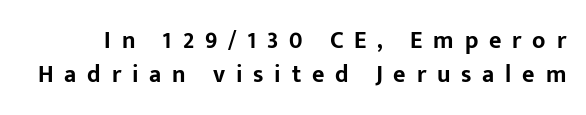
Q: Is the text bold? A: Yes.
Q: Is the text italic (slanted)? A: No, it is upright.
Q: Is the text underlined? A: No.
Q: Is the spacing between letters normal or unusually wide? A: Unusually wide.
Q: Is the spacing between lines tight, normal or loose? A: Normal.
